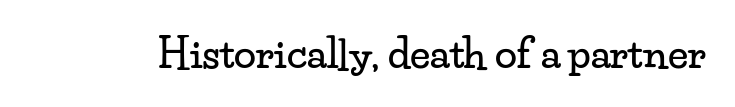
The image shows 40 px wide serif type, upright; set normal letter spacing, not underlined; low stroke contrast and a small x-height.
